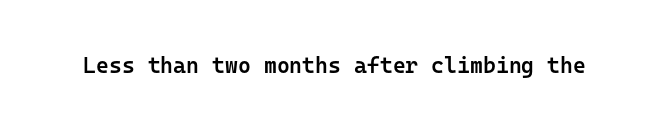
The image shows 22 px text type, upright; set normal letter spacing, not underlined.
